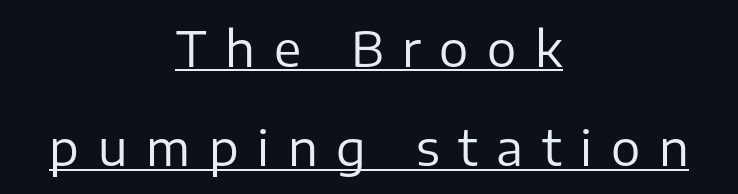
Q: Is the text bold? A: No.
Q: Is the text italic (slanted)? A: No, it is upright.
Q: Is the typeface a serif or a sans-serif typeface? A: Sans-serif.
Q: Is the text underlined? A: Yes.
Q: How is the paragraph aligned? A: Centered.
Q: Is the spacing between letters normal or unusually wide? A: Unusually wide.
Q: Is the spacing between lines tight, normal or loose? A: Loose.
Q: Width (condensed, normal, or wide)? A: Normal.
Q: Stroke contrast? A: Low.
Q: x-height? A: Medium.
Q: Monospaced? A: No.
